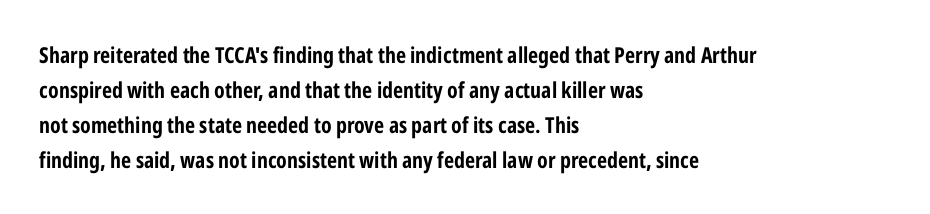
Q: Is the text bold? A: Yes.
Q: Is the text italic (slanted)? A: No, it is upright.
Q: Is the text underlined? A: No.
Q: How is the paragraph aligned? A: Left-aligned.
Q: Is the spacing between letters normal or unusually wide? A: Normal.
Q: Is the spacing between lines tight, normal or loose? A: Normal.
